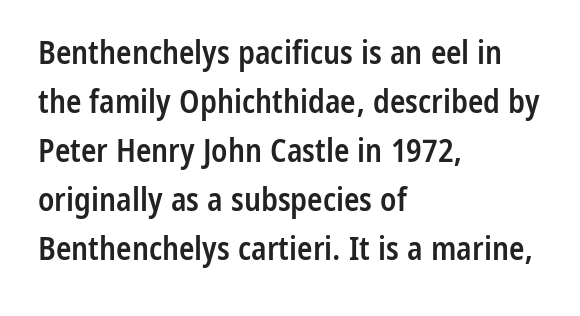
{"serif": "no", "italic": "no", "bold": "semi", "weight": "semibold", "width": "condensed", "stroke_contrast": "low", "x_height": "medium", "monospaced": "no", "underline": "no", "align": "left", "line_spacing": "normal", "line_spacing_ratio": 1.53, "letter_spacing": "normal", "letter_spacing_em": 0.0, "glyph_px": 32}
